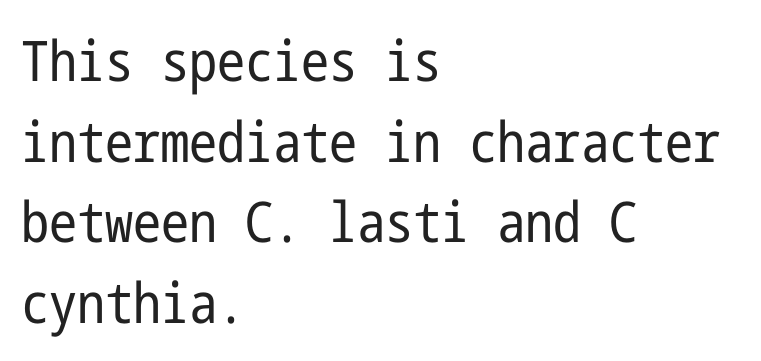
The image shows 56 px regular-weight, condensed sans-serif type, upright; set left-aligned, normal line spacing (1.44x), normal letter spacing, not underlined; low stroke contrast and a medium x-height.
